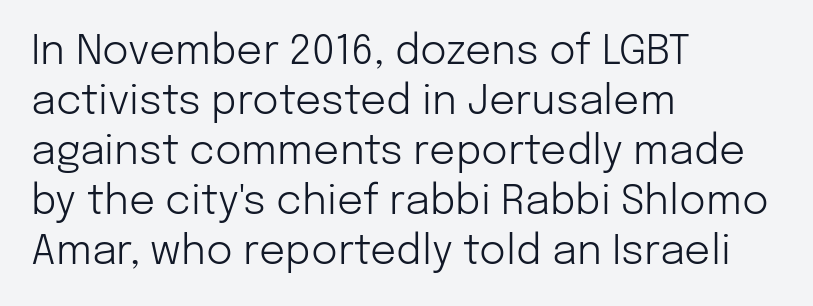
On a weight scale, this lands at 450 or below. A typesetter would call this proportional, since set widths differ per character. The letters stand straight up with perfectly vertical stems. Nothing unusual about the tracking: characters are spaced as the font intends. This rendering employs a face without finishing strokes, i.e., a sans-serif.
